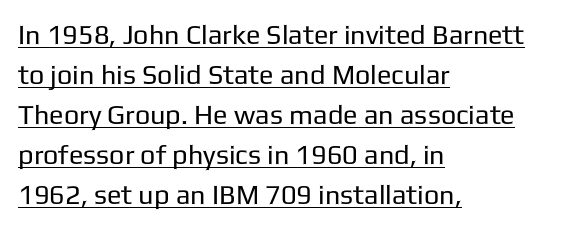
The image shows 27 px text type, upright; set left-aligned, normal line spacing (1.48x), normal letter spacing, underlined.
